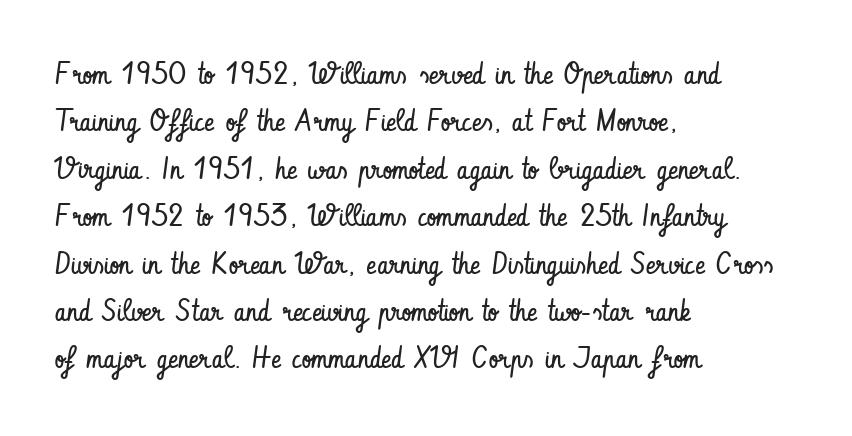
Q: Is the text bold? A: No.
Q: Is the text italic (slanted)? A: No, it is upright.
Q: Is the typeface a serif or a sans-serif typeface? A: Sans-serif.
Q: Is the text underlined? A: No.
Q: How is the paragraph aligned? A: Left-aligned.
Q: Is the spacing between letters normal or unusually wide? A: Normal.
Q: Is the spacing between lines tight, normal or loose? A: Normal.
Q: Width (condensed, normal, or wide)? A: Condensed.
Q: Stroke contrast? A: Low.
Q: x-height? A: Small.
Q: Monospaced? A: No.
